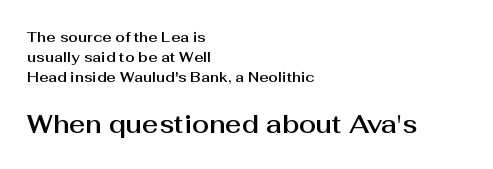
Is the block centered? No — it sits flush against the left margin. The later block is typeset at a bigger size than the earlier block. These lines keep a tight, regular rhythm from letter to letter. The axis of the letterforms is exactly vertical.
